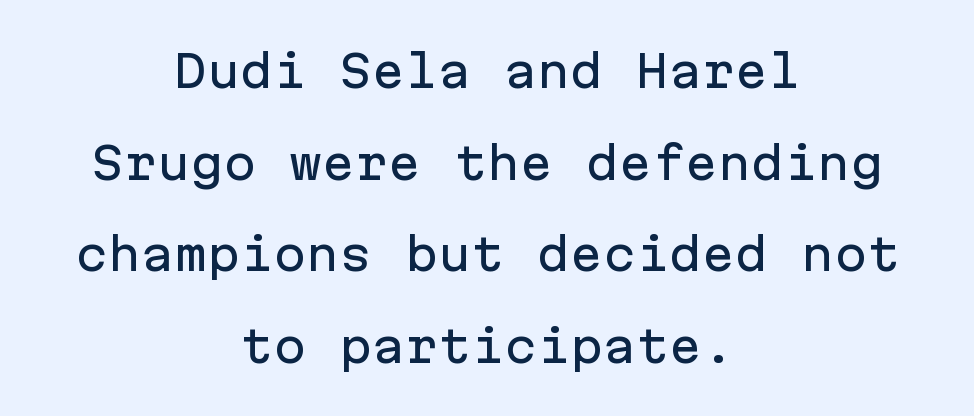
Q: Is the text italic (slanted)? A: No, it is upright.
Q: Is the typeface a serif or a sans-serif typeface? A: Sans-serif.
Q: Is the text underlined? A: No.
Q: How is the paragraph aligned? A: Centered.
Q: Is the spacing between letters normal or unusually wide? A: Normal.
Q: Is the spacing between lines tight, normal or loose? A: Loose.
Q: Width (condensed, normal, or wide)? A: Normal.
Q: Stroke contrast? A: Low.
Q: x-height? A: Medium.
Q: Monospaced? A: Yes.
